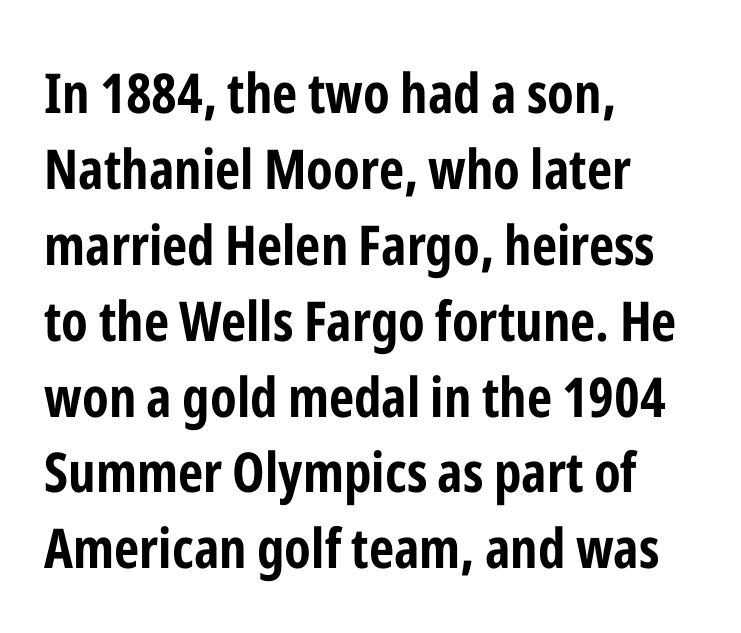
{"serif": "no", "italic": "no", "bold": "yes", "weight": "bold", "width": "condensed", "stroke_contrast": "low", "x_height": "medium", "monospaced": "no", "underline": "no", "align": "left", "line_spacing": "normal", "line_spacing_ratio": 1.38, "letter_spacing": "normal", "letter_spacing_em": 0.0, "glyph_px": 55}
